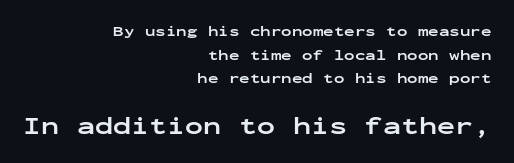
{"italic": "no", "bold": "yes", "underline": "no", "align": "right", "line_spacing": "normal", "line_spacing_ratio": 1.69, "letter_spacing": "normal", "letter_spacing_em": 0.0, "larger_block": "second", "size_ratio": 1.71, "glyph_px": 24}
